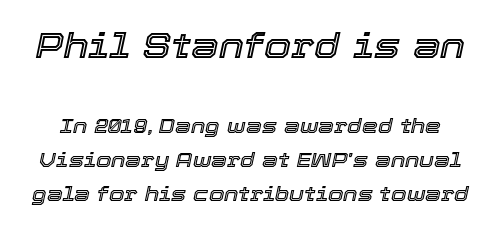
{"italic": "yes", "lean": "right", "slant_degrees": 12, "width": "normal", "x_height": "medium", "monospaced": "no", "underline": "no", "line_spacing": "normal", "line_spacing_ratio": 1.7, "letter_spacing": "normal", "letter_spacing_em": 0.0, "larger_block": "first", "size_ratio": 1.75, "glyph_px": 35}
